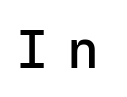
The specimen reads as upright at a glance. Caption: expanded tracking, letters set apart. This is sans-serif lettering, the kind often seen on screens and signage. A bare baseline throughout the passage.
